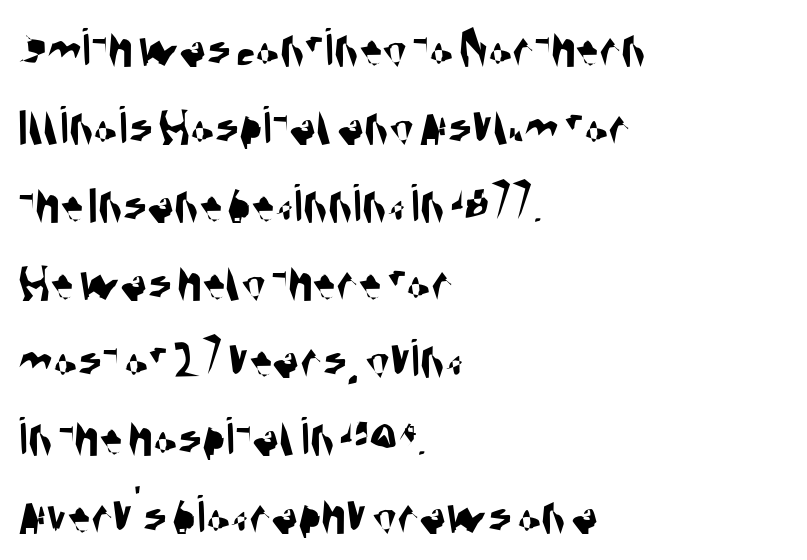
The image shows 56 px condensed sans-serif type; set left-aligned, normal line spacing (1.39x), normal letter spacing, not underlined; medium stroke contrast and a large x-height.
